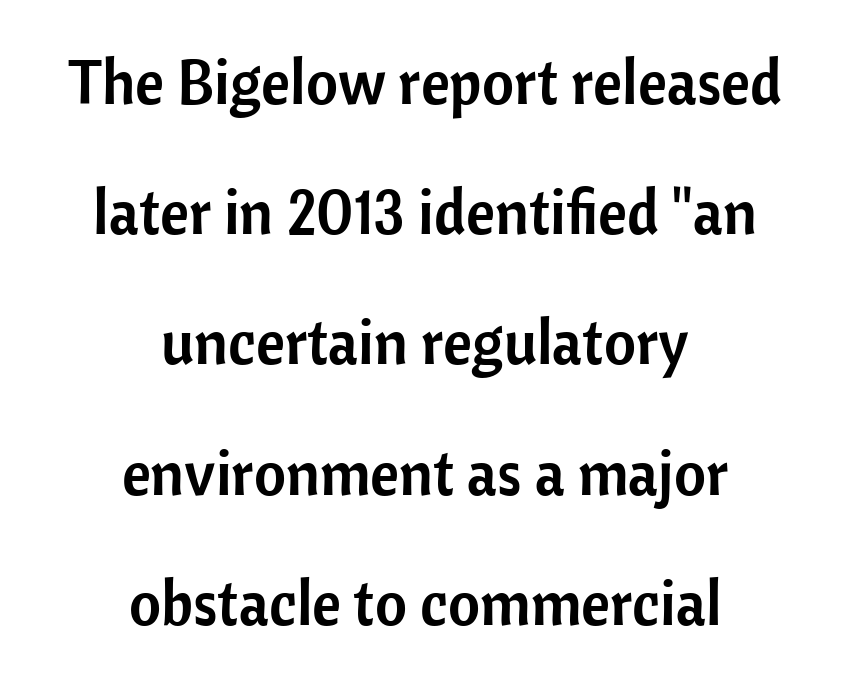
The image shows 62 px sans-serif type, upright; set centered, loose line spacing (2.1x), normal letter spacing, not underlined; low stroke contrast and a medium x-height.
